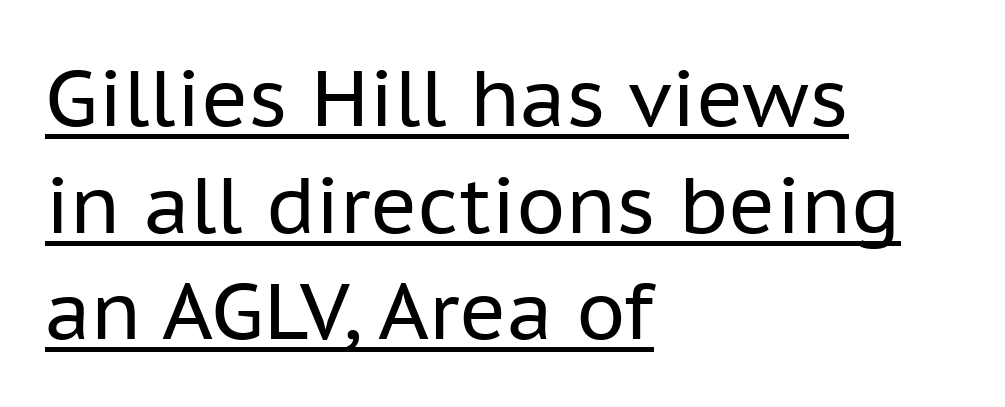
There is no visible air inserted between adjacent glyphs. Is there any slant? The stems are plumb. Nothing heavy about these letters — not bold at all. The face used here is a sans, in the tradition of grotesques and geometrics. Here the designer chose a conventional face with non-uniform glyph widths.
